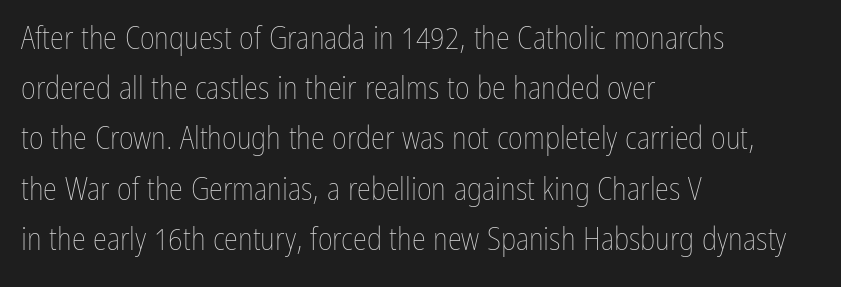
Q: Is the text bold? A: No.
Q: Is the text italic (slanted)? A: No, it is upright.
Q: Is the text underlined? A: No.
Q: How is the paragraph aligned? A: Left-aligned.
Q: Is the spacing between letters normal or unusually wide? A: Normal.
Q: Is the spacing between lines tight, normal or loose? A: Normal.
Q: Width (condensed, normal, or wide)? A: Condensed.
Q: Stroke contrast? A: Low.
Q: x-height? A: Medium.
Q: Monospaced? A: No.
